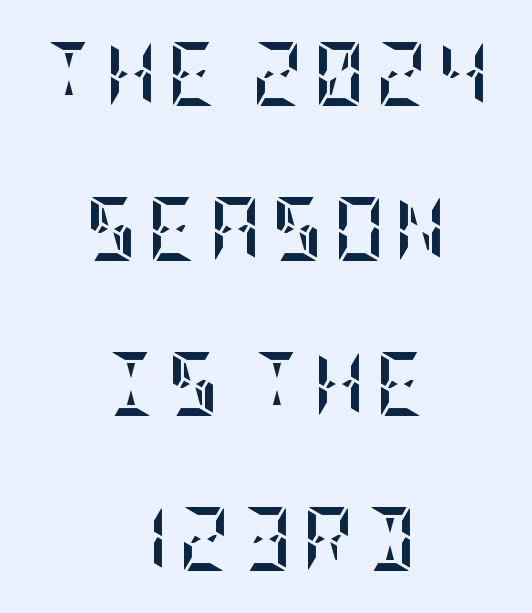
Q: Is the text bold? A: Yes.
Q: Is the text italic (slanted)? A: No, it is upright.
Q: Is the text underlined? A: No.
Q: How is the paragraph aligned? A: Centered.
Q: Is the spacing between lines tight, normal or loose? A: Loose.
Q: Width (condensed, normal, or wide)? A: Condensed.
Q: Stroke contrast? A: Low.
Q: x-height? A: Large.
